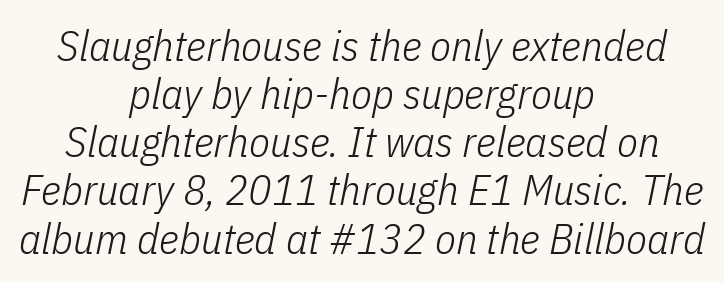
The image shows 43 px light, condensed type, italic (leaning right); set centered, tight line spacing (1.12x), normal letter spacing, not underlined; low stroke contrast and a medium x-height.
